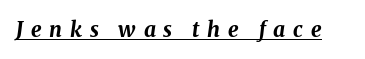
{"italic": "yes", "lean": "right", "slant_degrees": 8, "bold": "yes", "underline": "yes", "letter_spacing": "wide", "letter_spacing_em": 0.37, "glyph_px": 21}
